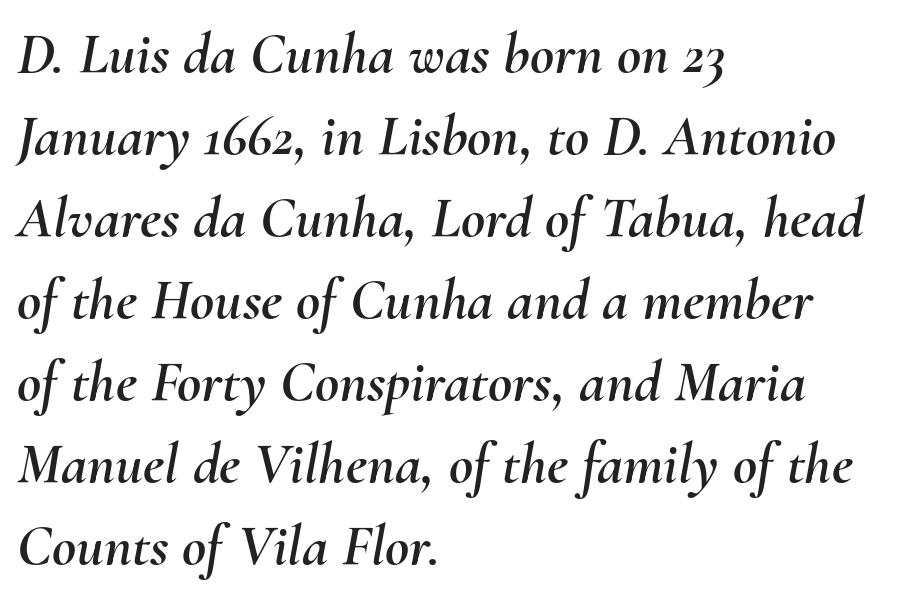
{"italic": "yes", "lean": "right", "slant_degrees": 10, "width": "normal", "stroke_contrast": "medium", "x_height": "small", "monospaced": "no", "underline": "no", "align": "left", "line_spacing": "normal", "line_spacing_ratio": 1.39, "letter_spacing": "normal", "letter_spacing_em": 0.0, "glyph_px": 59}
